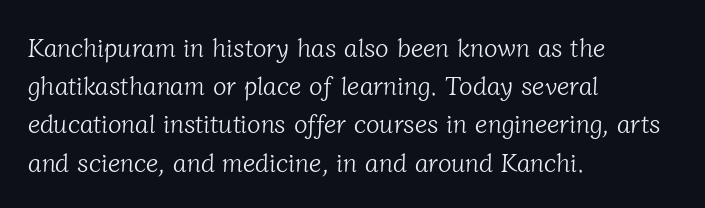
Every row of glyphs begins at an identical x-position on the left. The designer left line spacing at the default. No extra ink here — the face is not bold. Short note: letters normally spaced. The area under the type is left untouched.
